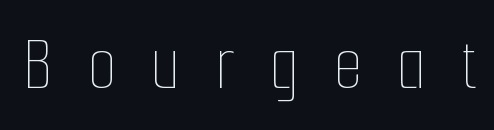
{"italic": "no", "bold": "no", "weight": "thin", "width": "condensed", "stroke_contrast": "low", "x_height": "medium", "monospaced": "no", "underline": "no", "letter_spacing": "wide", "letter_spacing_em": 0.44, "glyph_px": 77}
